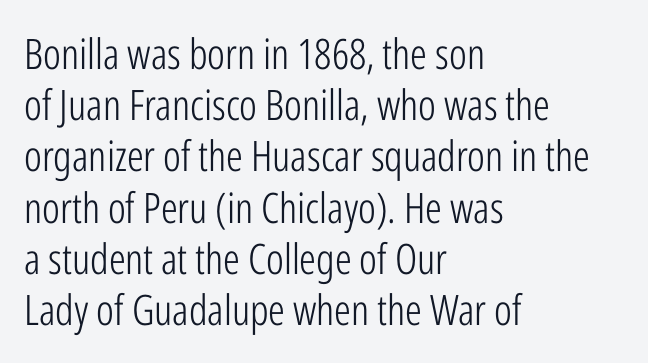
The ragged edge is on the right, which tells us the setting is flush left. The text was rendered using a sans face with plain stroke endings. No italicization has been applied; the sample stays upright. Descender tails drop into unmarked territory. The face used here is rendered with its standard letterfit. You could not count columns in this text — the font is proportionally spaced.
